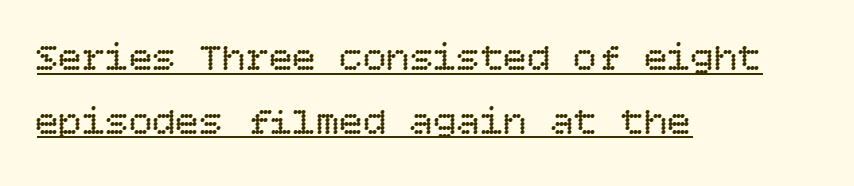
{"italic": "no", "bold": "no", "weight": "regular", "width": "normal", "stroke_contrast": "low", "x_height": "large", "underline": "yes", "align": "left", "line_spacing": "normal", "line_spacing_ratio": 1.63, "letter_spacing": "normal", "letter_spacing_em": 0.0, "glyph_px": 39}
